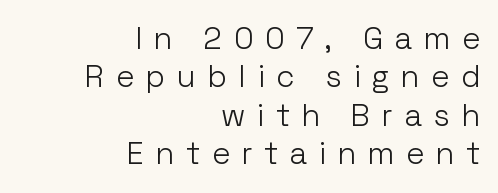
Q: Is the text bold? A: No.
Q: Is the text italic (slanted)? A: No, it is upright.
Q: Is the typeface a serif or a sans-serif typeface? A: Sans-serif.
Q: Is the text underlined? A: No.
Q: How is the paragraph aligned? A: Right-aligned.
Q: Is the spacing between letters normal or unusually wide? A: Unusually wide.
Q: Width (condensed, normal, or wide)? A: Normal.
Q: Stroke contrast? A: Low.
Q: x-height? A: Medium.
Q: Monospaced? A: No.
